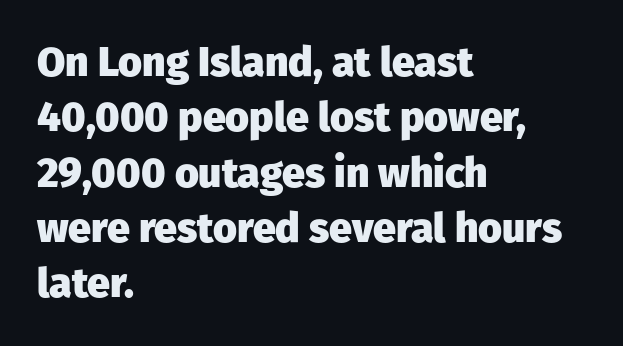
The line texture is even and compact thanks to regular tracking. Unlike italic type, these characters show no tilt at all. Spacing verdict: proportional, widths tailored to each character. Descender tails drop into unmarked territory. All the whitespace from short lines collects on the right. Regular leading.
